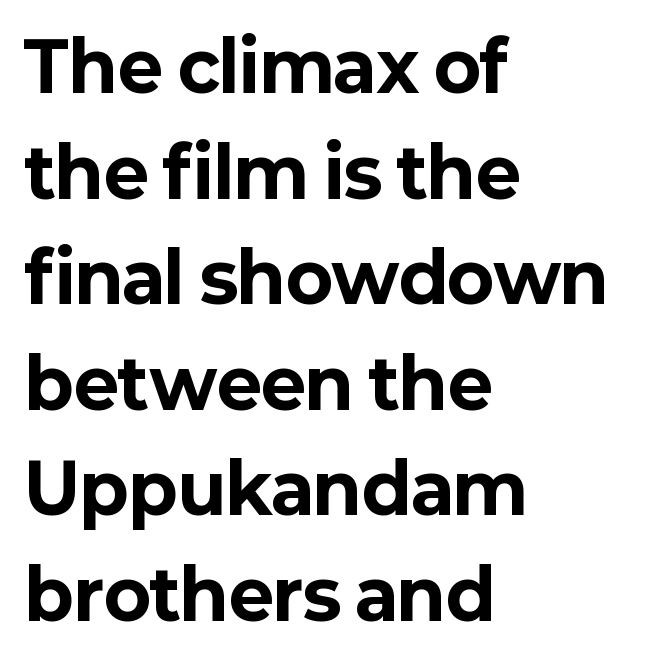
Does the copy run flush right? No — it runs flush left. Regarding leading, the lines here are spaced in the standard way. The lettering holds an erect, upright posture throughout. The typesetting leans heavy: a genuine bold. The baseline area is clear.
